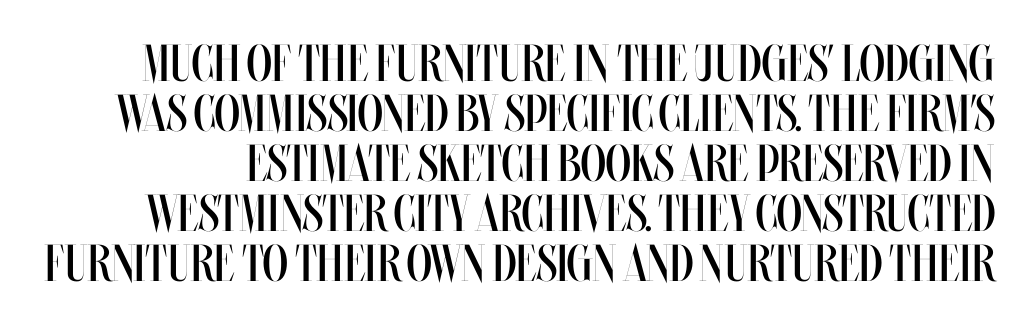
Q: Is the text bold? A: No.
Q: Is the text italic (slanted)? A: No, it is upright.
Q: Is the text underlined? A: No.
Q: Is the spacing between letters normal or unusually wide? A: Normal.
Q: Is the spacing between lines tight, normal or loose? A: Tight.
Q: Width (condensed, normal, or wide)? A: Condensed.
Q: Stroke contrast? A: Medium.
Q: x-height? A: Large.
Q: Monospaced? A: No.
